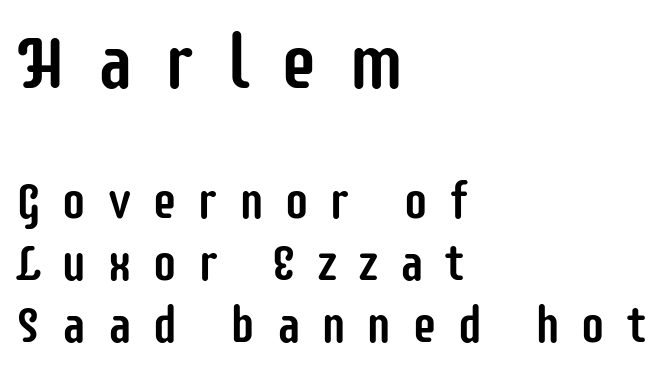
The image shows 76 px condensed sans-serif type, upright; set left-aligned, line spacing 1.22x, unusually wide letter spacing (+0.39 em), not underlined; the first (top) block is 1.49x larger; low stroke contrast and a large x-height.
